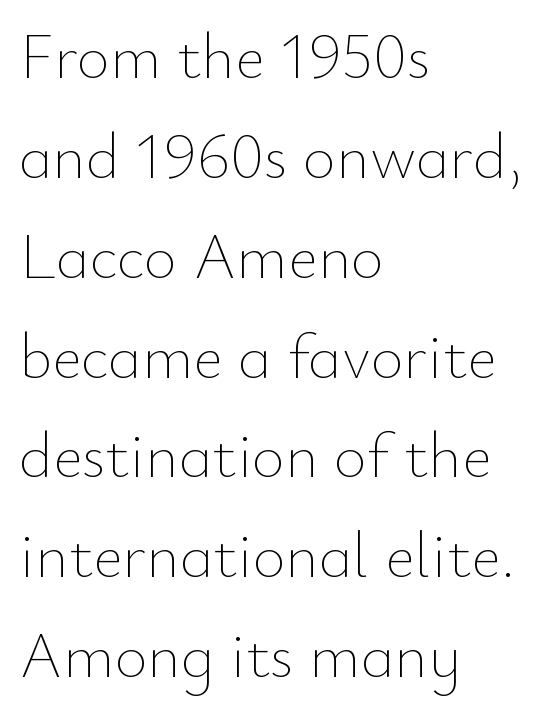
The typesetter chose a ragged-right arrangement here. The face looks like a standard text weight, possibly lighter. The space beneath each line is pristine and unruled. The passage shown is typed in a proportional face where columns would drift. Baseline-to-baseline distance is the conventional proportion of letter height. You could call the tracking neutral — neither tight nor loose.
